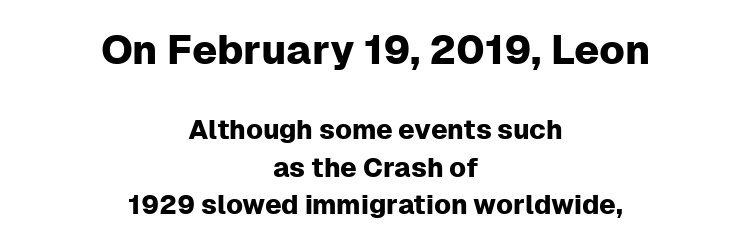
{"serif": "no", "italic": "no", "width": "normal", "stroke_contrast": "low", "x_height": "medium", "monospaced": "no", "underline": "no", "align": "center", "line_spacing": "normal", "line_spacing_ratio": 1.38, "letter_spacing": "normal", "letter_spacing_em": 0.0, "larger_block": "first", "size_ratio": 1.52, "glyph_px": 41}
